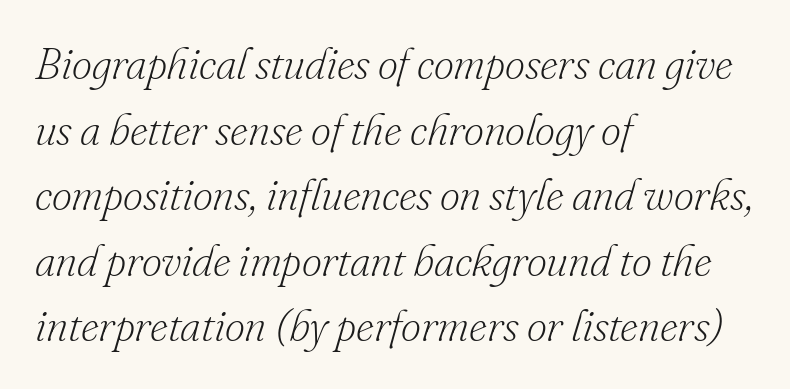
{"serif": "yes", "italic": "yes", "lean": "right", "slant_degrees": 16, "bold": "no", "weight": "light", "width": "normal", "stroke_contrast": "low", "x_height": "small", "monospaced": "no", "underline": "no", "align": "left", "line_spacing": "normal", "line_spacing_ratio": 1.49, "letter_spacing": "normal", "letter_spacing_em": 0.0, "glyph_px": 44}
